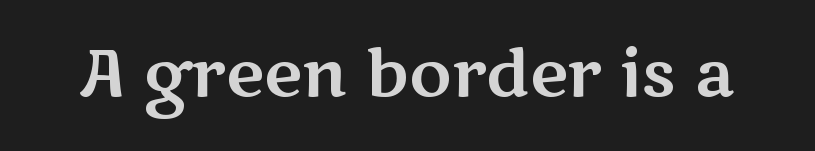
Posture: upright roman. The typeface chosen for these lines omits serifs. Character widths vary here, with narrow letters taking less room than wide ones. Rule under the text: the space is simply empty. There is no visible air inserted between adjacent glyphs.
